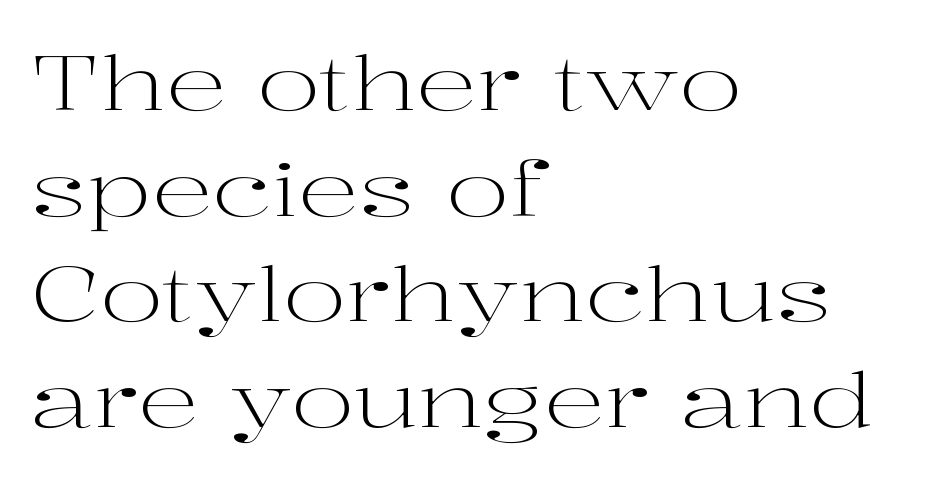
Standard letterfit; no display-style spreading of the glyphs. You could not count columns in this text — the font is proportionally spaced. Stroke thickness stays within the range of a standard reading face or lighter. Each new line begins a customary step beneath the previous one. This rendering employs a face with finishing strokes, i.e., a serif.
